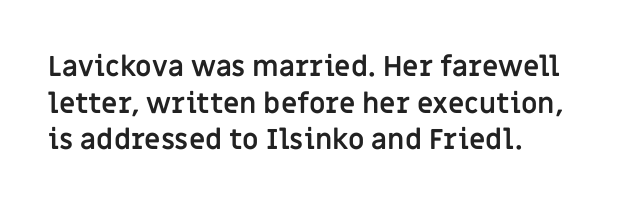
Q: Is the text bold? A: Yes.
Q: Is the text italic (slanted)? A: No, it is upright.
Q: Is the typeface a serif or a sans-serif typeface? A: Sans-serif.
Q: Is the text underlined? A: No.
Q: Is the spacing between letters normal or unusually wide? A: Normal.
Q: Is the spacing between lines tight, normal or loose? A: Normal.
Q: Width (condensed, normal, or wide)? A: Normal.
Q: Stroke contrast? A: Low.
Q: x-height? A: Large.
Q: Monospaced? A: No.
